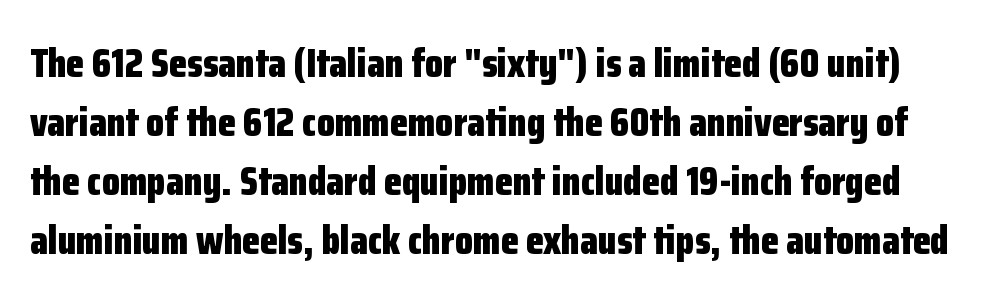
Check the space under the baseline: it is left empty. Leading matches the norm, producing a regular column. Note the varied advance widths — an 'i' is clearly narrower than an 'm'. In terms of posture, this sample is upright. The glyphs in this specimen are sans serif. Between one letter and the next there's only the usual sliver of space.
